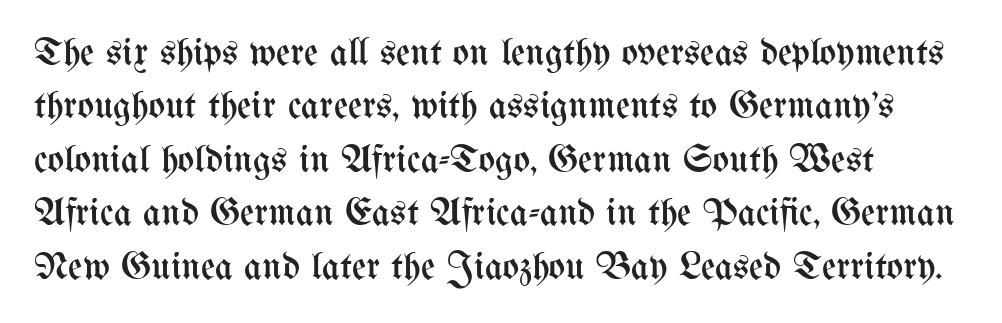
It's the straight-up-and-down kind of type. The area under the type is left untouched. Whoever set this chose a conventional vertical rhythm. A quiet, ordinary-to-light weight characterises the typeface.
